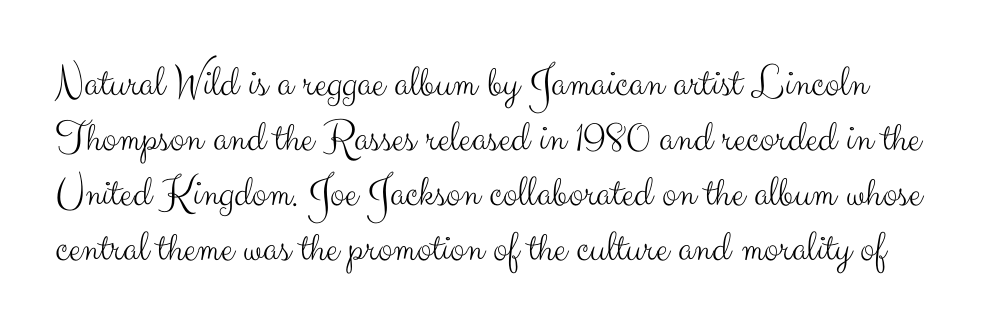
Q: Is the text bold? A: No.
Q: Is the text italic (slanted)? A: Yes.
Q: Is the typeface a serif or a sans-serif typeface? A: Sans-serif.
Q: Is the text underlined? A: No.
Q: Is the spacing between letters normal or unusually wide? A: Normal.
Q: Is the spacing between lines tight, normal or loose? A: Normal.
Q: Width (condensed, normal, or wide)? A: Normal.
Q: Stroke contrast? A: Medium.
Q: x-height? A: Small.
Q: Monospaced? A: No.
